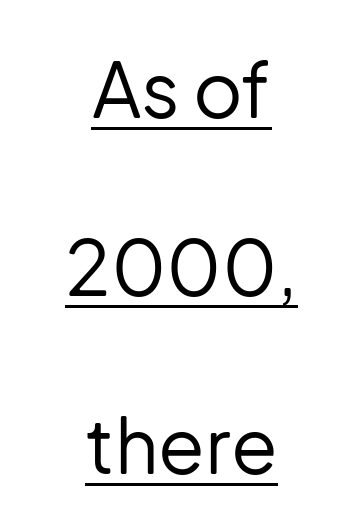
Posture: straight, roman, zero tilt. In terms of letterspacing, this is plain default setting. Letters have the restrained weight of plain body copy at most. A student would call this center alignment; a typographer would say set centered. The lines are spread far apart with generous leading. You can tell from the bare stems that sans-serif type was used.
